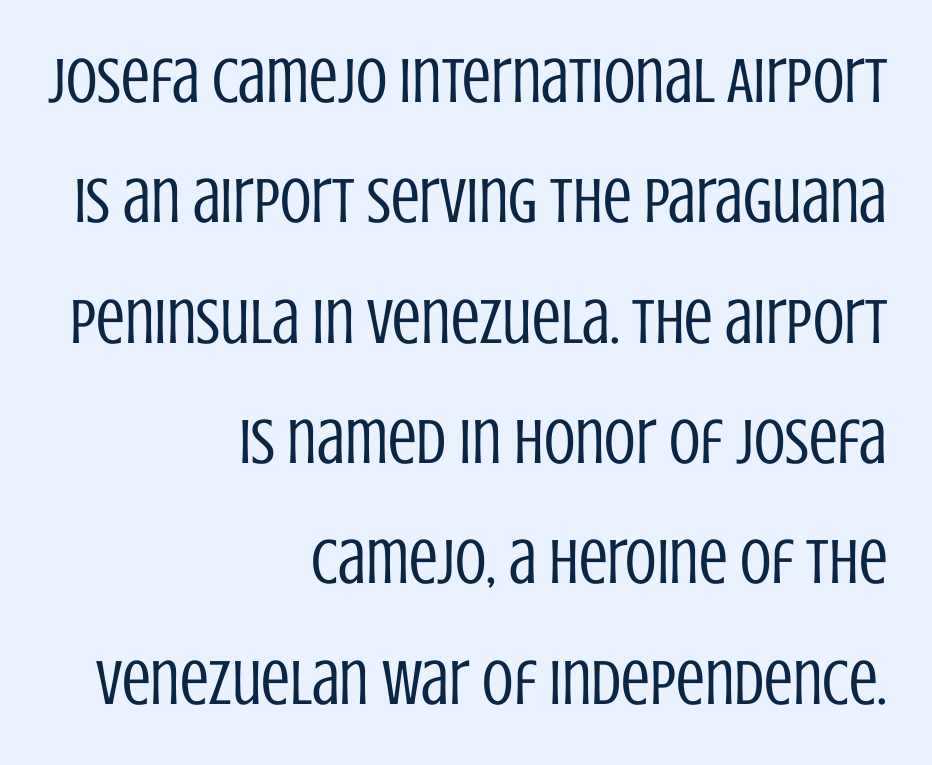
The image shows 64 px regular-weight, condensed sans-serif type, upright; set right-aligned, line spacing 1.88x, normal letter spacing, not underlined; low stroke contrast and a large x-height.
